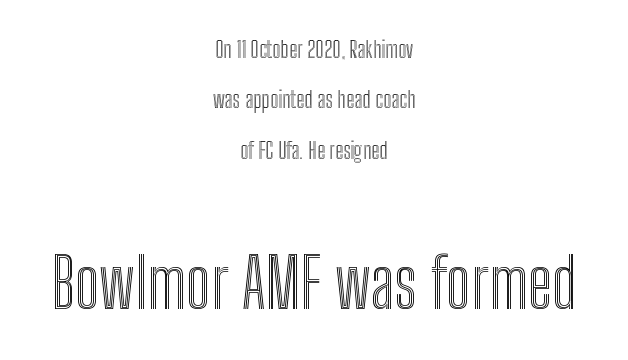
{"italic": "no", "width": "condensed", "x_height": "medium", "monospaced": "no", "underline": "no", "align": "center", "line_spacing": "loose", "line_spacing_ratio": 2.19, "letter_spacing": "normal", "letter_spacing_em": 0.0, "larger_block": "second", "size_ratio": 3.0, "glyph_px": 69}
